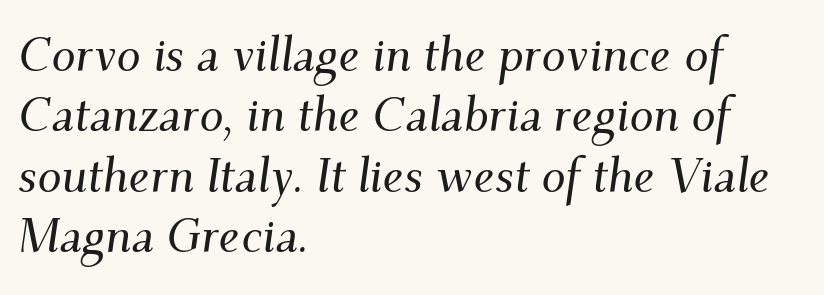
Q: Is the text italic (slanted)? A: Yes, it leans right by about 9 degrees.
Q: Is the typeface a serif or a sans-serif typeface? A: Serif.
Q: Is the text underlined? A: No.
Q: How is the paragraph aligned? A: Left-aligned.
Q: Is the spacing between letters normal or unusually wide? A: Normal.
Q: Is the spacing between lines tight, normal or loose? A: Normal.
Q: Width (condensed, normal, or wide)? A: Normal.
Q: Stroke contrast? A: Medium.
Q: x-height? A: Small.
Q: Monospaced? A: No.
